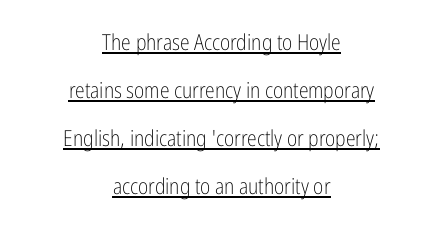
The image shows 22 px text type, upright; set centered, loose line spacing (2.18x), normal letter spacing, underlined.
